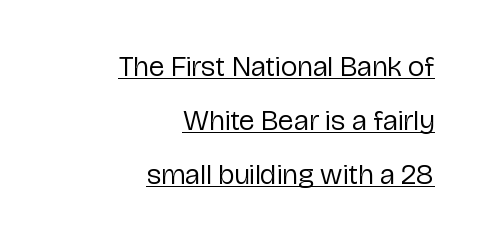
The image shows 29 px regular-weight sans-serif type, upright; set right-aligned, line spacing 1.86x, normal letter spacing, underlined; low stroke contrast and a medium x-height.
